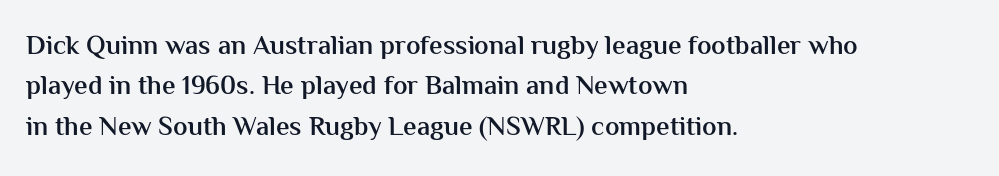
{"italic": "no", "bold": "semi", "underline": "no", "align": "left", "line_spacing": "normal", "line_spacing_ratio": 1.5, "letter_spacing": "normal", "letter_spacing_em": 0.0, "glyph_px": 27}
